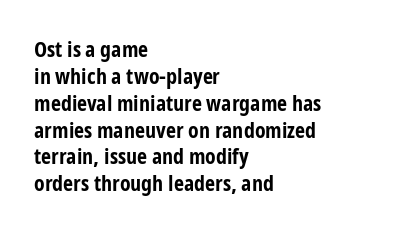
{"italic": "no", "bold": "yes", "underline": "no", "align": "left", "line_spacing_ratio": 1.22, "letter_spacing": "normal", "letter_spacing_em": 0.0, "glyph_px": 22}
